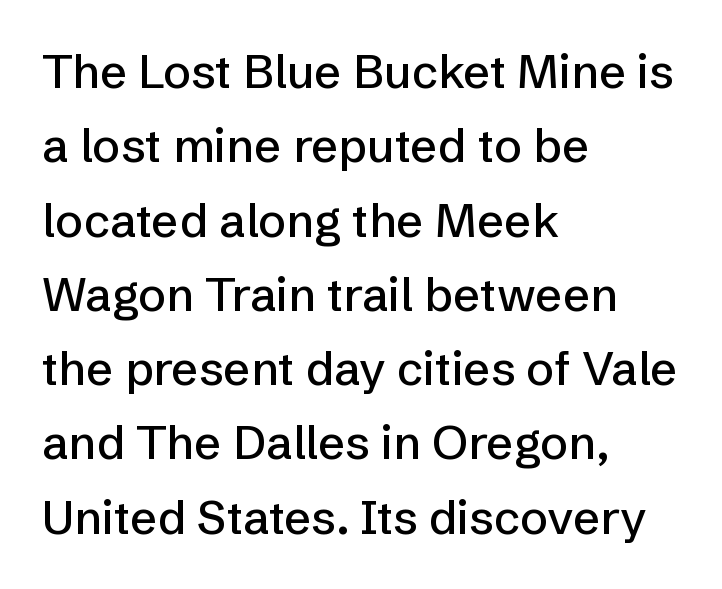
The image shows 47 px sans-serif type, upright; set left-aligned, normal line spacing (1.58x), normal letter spacing, not underlined; low stroke contrast and a medium x-height.
